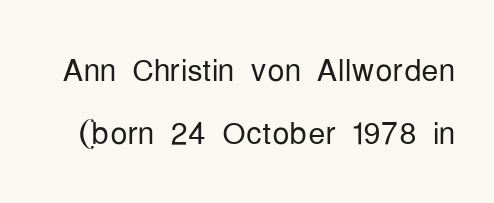
Q: Is the text bold? A: No.
Q: Is the text italic (slanted)? A: No, it is upright.
Q: Is the typeface a serif or a sans-serif typeface? A: Sans-serif.
Q: Is the text underlined? A: No.
Q: Is the spacing between letters normal or unusually wide? A: Normal.
Q: Is the spacing between lines tight, normal or loose? A: Normal.
Q: Width (condensed, normal, or wide)? A: Condensed.
Q: Stroke contrast? A: Low.
Q: x-height? A: Medium.
Q: Monospaced? A: No.
